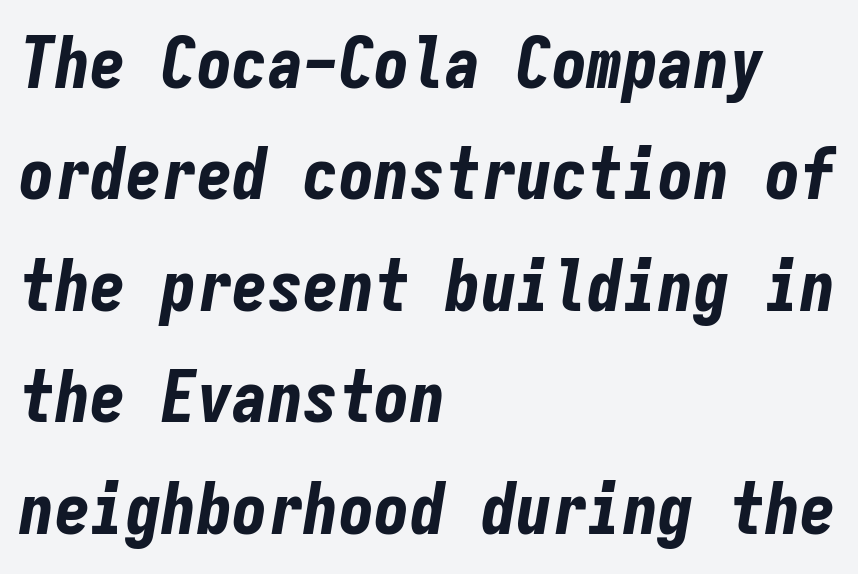
As a designer I'd log this as weight 700, bold. The foot of each line stays bare and open. Note the uniform advance width — an 'i' takes as much space as an 'm'. The specimen reads as italic at a glance. Each line starts at the same left margin while the right side varies.
